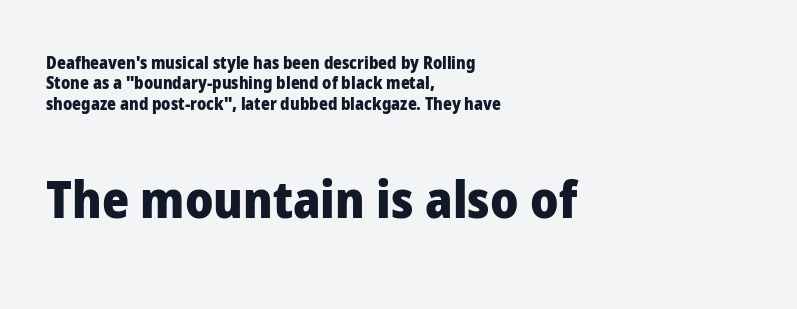
The type is set solid horizontally, with unmodified tracking. Typeset ragged right — the left edge is the straight one. The passage shown is emphatically bold. The block sitting lower on the canvas is the one with enlarged characters. The designer went with a sans here, leaving each stem footless. Clear beneath every line of the passage.
